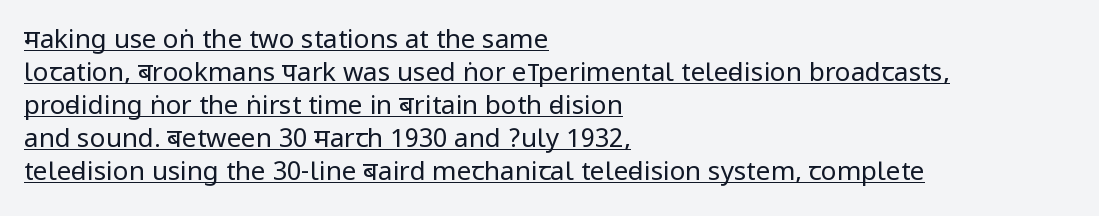
{"italic": "no", "bold": "no", "underline": "yes", "align": "left", "line_spacing": "normal", "line_spacing_ratio": 1.27, "letter_spacing": "normal", "letter_spacing_em": 0.0, "glyph_px": 26}
